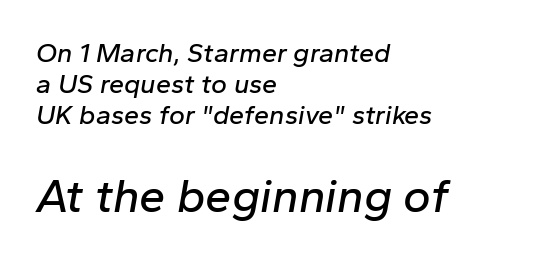
The image shows 47 px text type, italic (leaning right); set left-aligned, tight line spacing (1.15x), normal letter spacing, not underlined; the second (bottom) block is 1.74x larger; low stroke contrast and a medium x-height.
